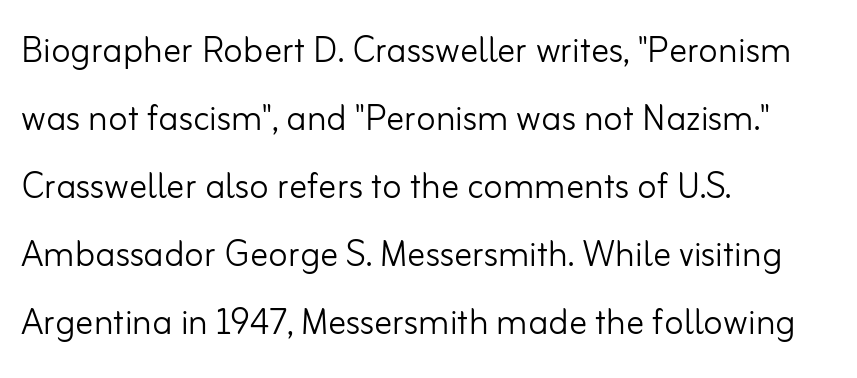
The space directly below the letters is spotless. The typeface has the unassuming heft of standard copy or less. The lettering holds an erect, upright posture throughout. Typeset ragged right — the left edge is the straight one. Is the letter spacing exaggerated? No — it looks like the ordinary default. The face used here is a sans, in the tradition of grotesques and geometrics.
